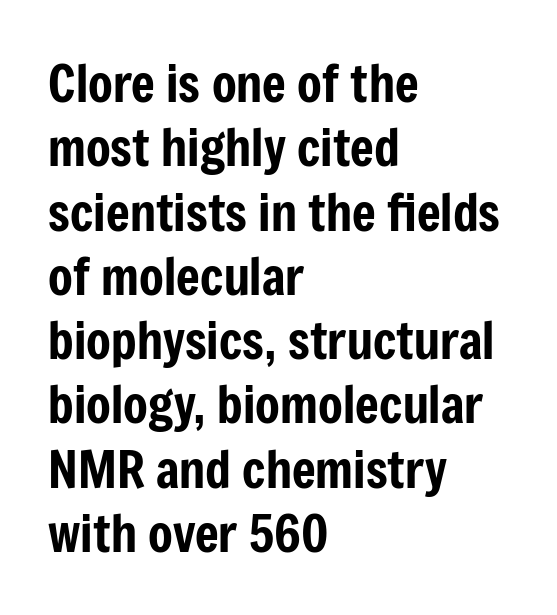
The image shows 51 px condensed sans-serif type, upright; set left-aligned, normal line spacing (1.26x), normal letter spacing, not underlined; low stroke contrast and a medium x-height.
